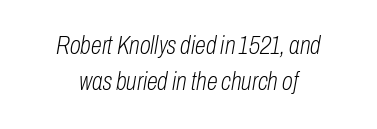
Q: Is the text bold? A: No.
Q: Is the text italic (slanted)? A: Yes, it leans right by about 10 degrees.
Q: Is the text underlined? A: No.
Q: How is the paragraph aligned? A: Centered.
Q: Is the spacing between letters normal or unusually wide? A: Normal.
Q: Is the spacing between lines tight, normal or loose? A: Normal.
